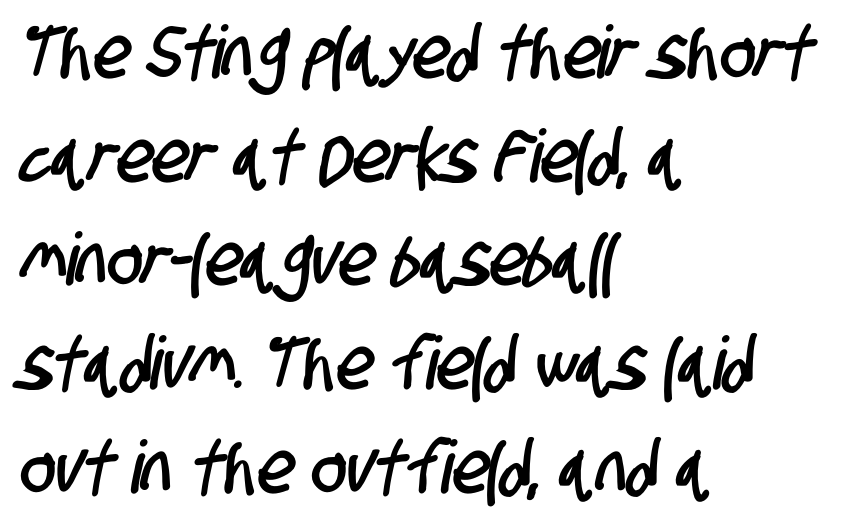
Tracking value appears to be zero — textbook default spacing. The block of text has a typical density, with ordinary space between rows. No word sits above an underline. This sample has the flowing, uneven cadence of proportional lettering. The paragraph has a hard left edge and a soft right edge.
